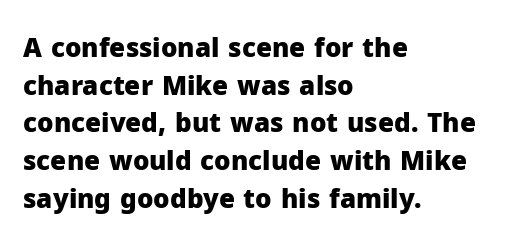
On the weight axis this lands at bold, roughly 700. Words float on clear page, feet unadorned. Interline gaps are of average width in this sample. The rendering keeps characters at their native spacing. In terms of posture, this sample is upright.
